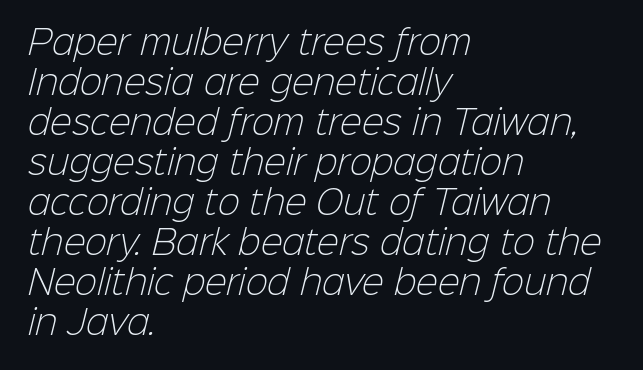
Each letter's strokes conclude bluntly, with no projecting serifs. The setting favours the left margin, as ordinary paragraphs usually do. Here the designer chose a conventional face with non-uniform glyph widths. A typesetter would call this zero additional tracking. Heaviness? Minimal to ordinary, like unemphasized prose. Type without underlining.
